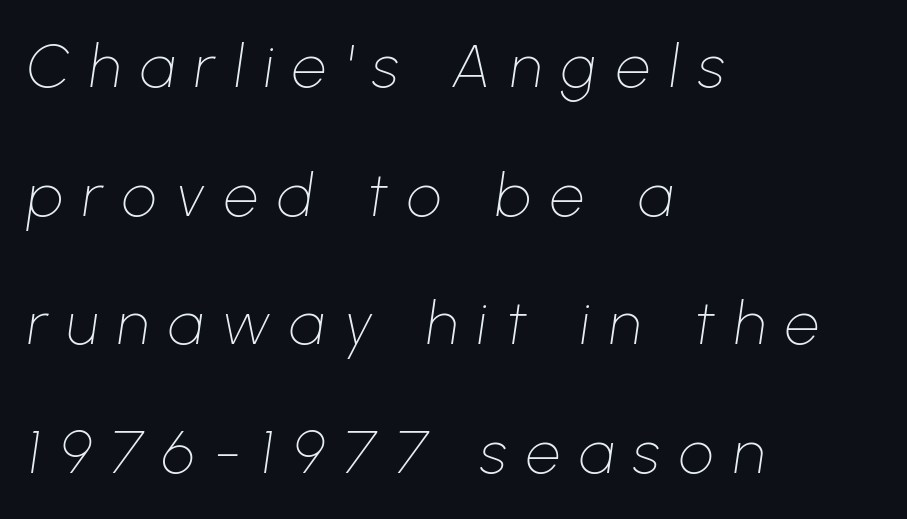
The image shows 61 px thin type, italic (leaning right); set left-aligned, loose line spacing (2.11x), unusually wide letter spacing (+0.32 em), not underlined; low stroke contrast and a medium x-height.
